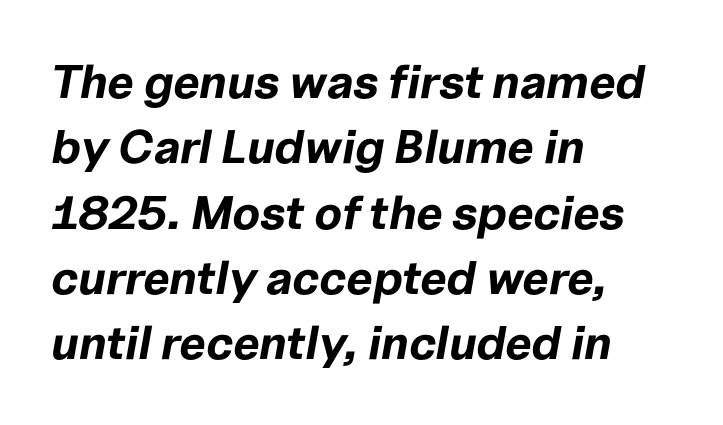
The image shows 47 px bold type, italic (leaning right); set left-aligned, normal line spacing (1.39x), normal letter spacing, not underlined; low stroke contrast and a medium x-height.
